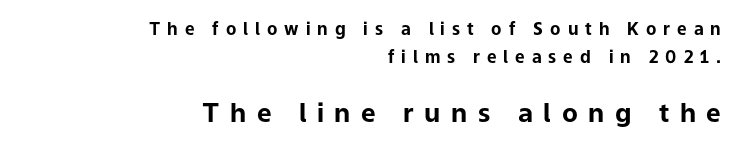
{"italic": "no", "bold": "yes", "underline": "no", "align": "right", "line_spacing": "normal", "line_spacing_ratio": 1.67, "letter_spacing": "wide", "letter_spacing_em": 0.41, "larger_block": "second", "size_ratio": 1.53, "glyph_px": 26}
